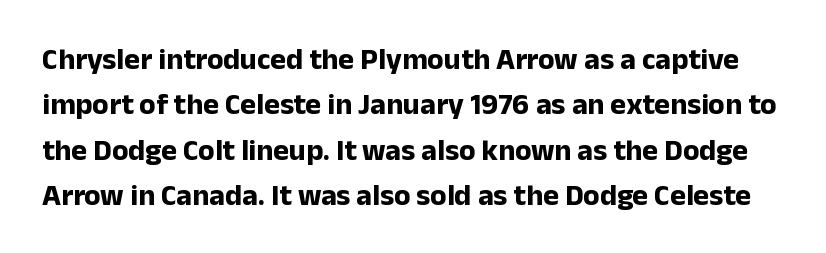
The letters stand upright; this is a roman face. The strokes are fattened all the way to bold. If you measured baseline to baseline, you'd find a middling distance. This sample has the flowing, uneven cadence of proportional lettering. Nope, no serifs anywhere on these letters.
